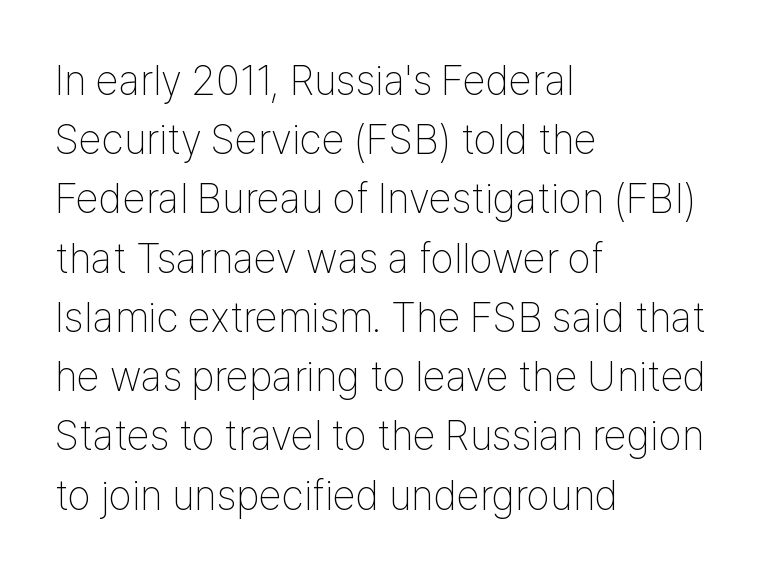
{"serif": "no", "italic": "no", "bold": "no", "weight": "thin", "width": "condensed", "stroke_contrast": "low", "x_height": "medium", "monospaced": "no", "underline": "no", "align": "left", "line_spacing": "normal", "line_spacing_ratio": 1.41, "letter_spacing": "normal", "letter_spacing_em": 0.0, "glyph_px": 42}
